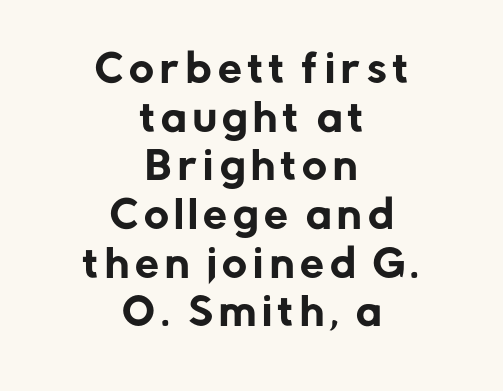
{"serif": "no", "italic": "no", "width": "normal", "stroke_contrast": "low", "x_height": "medium", "monospaced": "no", "underline": "no", "align": "center", "line_spacing": "normal", "line_spacing_ratio": 1.28, "glyph_px": 38}
